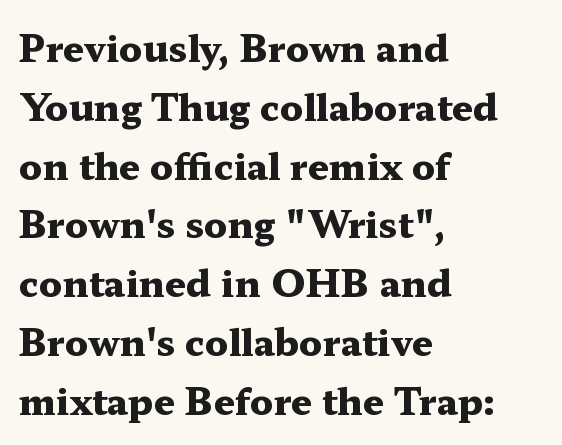
Q: Is the text bold? A: Yes.
Q: Is the text italic (slanted)? A: No, it is upright.
Q: Is the typeface a serif or a sans-serif typeface? A: Serif.
Q: Is the text underlined? A: No.
Q: How is the paragraph aligned? A: Left-aligned.
Q: Is the spacing between letters normal or unusually wide? A: Normal.
Q: Is the spacing between lines tight, normal or loose? A: Normal.
Q: Width (condensed, normal, or wide)? A: Wide.
Q: Stroke contrast? A: Medium.
Q: x-height? A: Medium.
Q: Monospaced? A: No.
